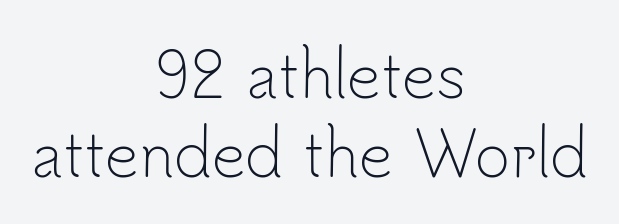
The image shows 60 px light sans-serif type, upright; set centered, normal line spacing (1.32x), normal letter spacing, not underlined; low stroke contrast and a small x-height.
